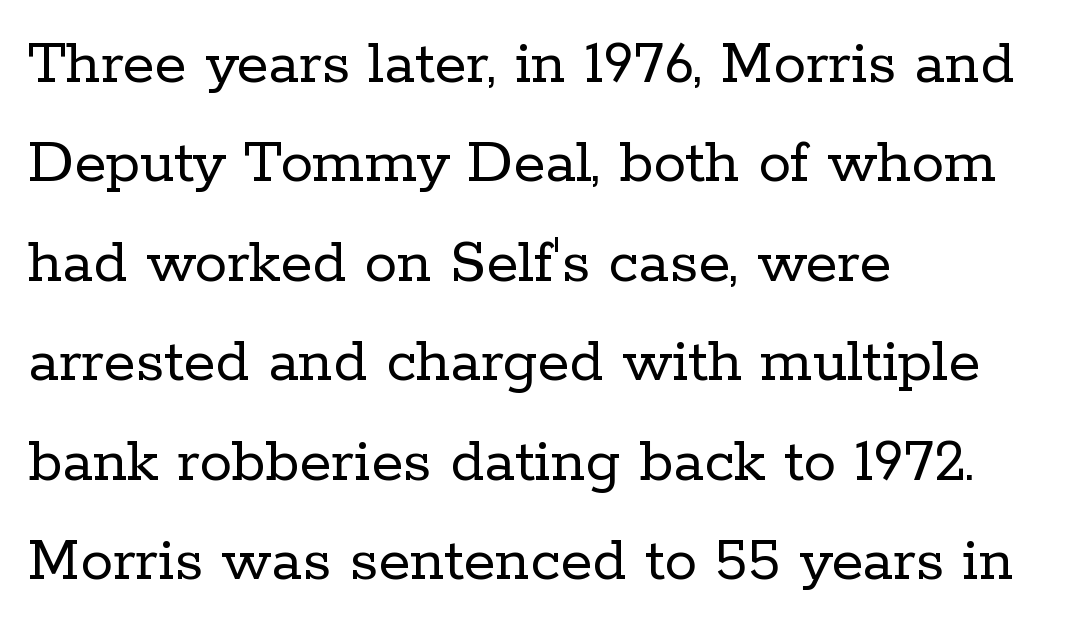
{"serif": "yes", "italic": "no", "bold": "no", "weight": "regular", "width": "normal", "stroke_contrast": "low", "x_height": "medium", "monospaced": "no", "underline": "no", "align": "left", "line_spacing": "normal", "line_spacing_ratio": 1.53, "letter_spacing": "normal", "letter_spacing_em": 0.0, "glyph_px": 65}
